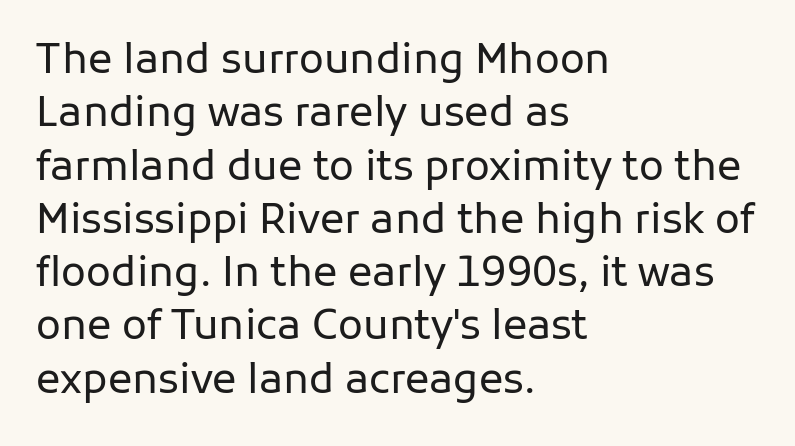
In terms of posture, this sample is upright. One glance says typical: line gaps are just what's usual. Type without underlining. The passage is arranged the way most books set body copy — flush left. This sample uses plain, unmodified letter spacing. Weight class: somewhere from thin through regular.
